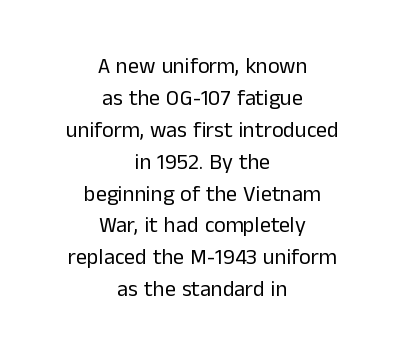
{"italic": "no", "bold": "no", "underline": "no", "align": "center", "line_spacing": "normal", "line_spacing_ratio": 1.45, "letter_spacing": "normal", "letter_spacing_em": 0.0, "glyph_px": 22}
